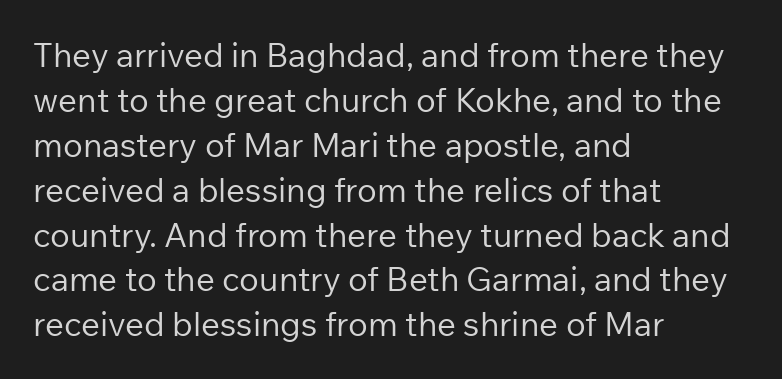
The image shows 33 px regular-weight sans-serif type, upright; set left-aligned, normal line spacing (1.36x), normal letter spacing, not underlined; low stroke contrast and a medium x-height.
